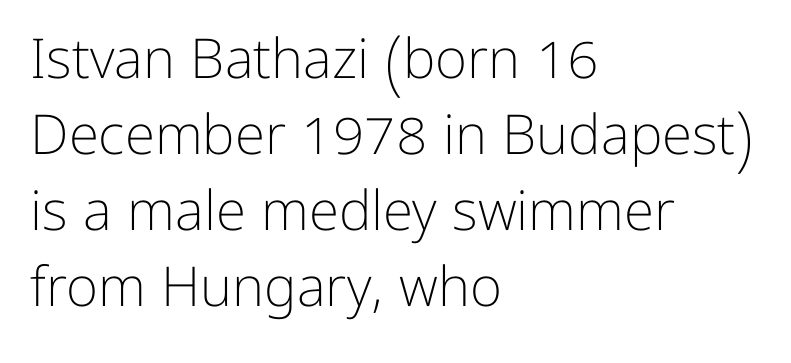
Vertical stems look standard width or narrower in stroke. Compared with typical body copy, the letter spacing here is the same. Has an underline been added? It has not. Casual observation: everything's shoved over to the left. Think of a printed novel: that variable character pitch is what you see here. In terms of leading, this rendering sits right in the middle.
